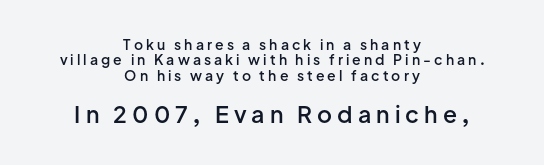
The image shows 23 px text type, upright; set centered, tight line spacing (1.09x), unusually wide letter spacing (+0.22 em), not underlined; the second (bottom) block is 1.64x larger.
